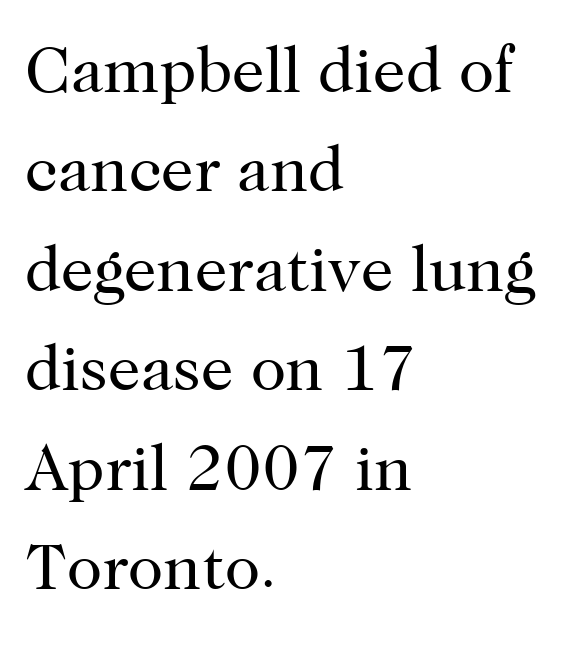
Posture: straight, roman, zero tilt. Vertical stems look standard width or narrower in stroke. How would I describe the line gaps? Plain and ordinary. Line beginnings align vertically; line endings do not.
